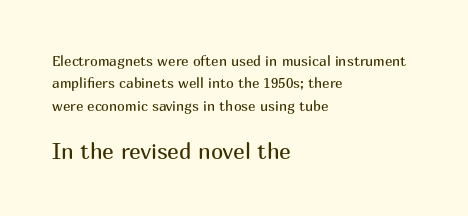
This sample keeps an unexceptional amount of space between lines. The characters are drawn with everyday or finer stroke widths. The gaps between neighbouring characters are ordinary and unremarkable. Leftover space on each line is placed entirely after the last word. The lower block of text is set noticeably larger than the block above it.
